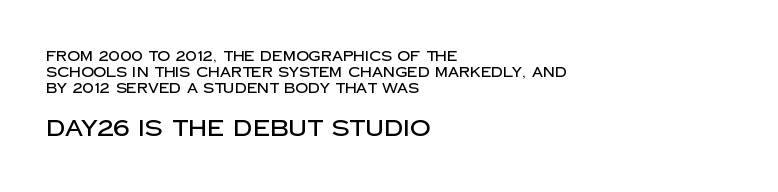
Q: Is the text italic (slanted)? A: No, it is upright.
Q: Is the text underlined? A: No.
Q: How is the paragraph aligned? A: Left-aligned.
Q: Is the spacing between letters normal or unusually wide? A: Normal.
Q: Is the spacing between lines tight, normal or loose? A: Tight.
Q: Which block of text is set in a larger size, the first (top) or the second (bottom)? A: The second (bottom) one.
